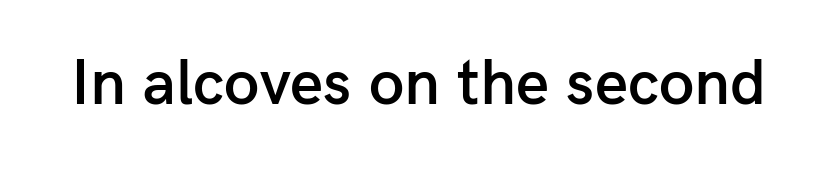
Q: Is the text bold? A: Semi-bold.
Q: Is the text italic (slanted)? A: No, it is upright.
Q: Is the typeface a serif or a sans-serif typeface? A: Sans-serif.
Q: Is the text underlined? A: No.
Q: Is the spacing between letters normal or unusually wide? A: Normal.
Q: Width (condensed, normal, or wide)? A: Normal.
Q: Stroke contrast? A: Low.
Q: x-height? A: Medium.
Q: Monospaced? A: No.
